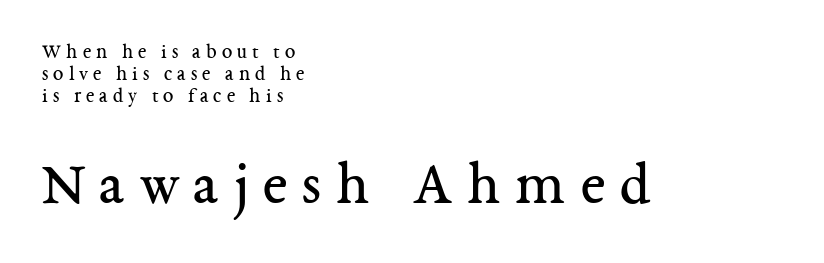
{"serif": "yes", "italic": "no", "bold": "no", "weight": "regular", "width": "normal", "stroke_contrast": "medium", "x_height": "medium", "monospaced": "no", "underline": "no", "align": "left", "line_spacing": "tight", "line_spacing_ratio": 1.04, "letter_spacing": "wide", "letter_spacing_em": 0.24, "larger_block": "second", "size_ratio": 2.95, "glyph_px": 62}
